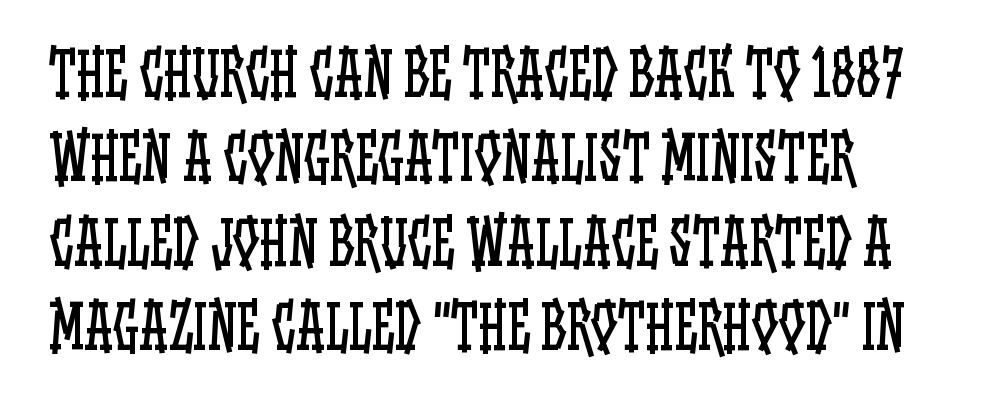
{"italic": "no", "bold": "no", "weight": "regular", "width": "condensed", "stroke_contrast": "low", "x_height": "large", "monospaced": "no", "underline": "no", "align": "left", "line_spacing": "normal", "line_spacing_ratio": 1.43, "letter_spacing": "normal", "letter_spacing_em": 0.0, "glyph_px": 59}
